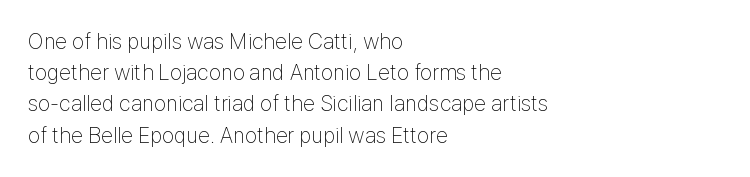
{"italic": "no", "bold": "no", "underline": "no", "align": "left", "line_spacing": "normal", "line_spacing_ratio": 1.42, "letter_spacing": "normal", "letter_spacing_em": 0.0, "glyph_px": 22}
